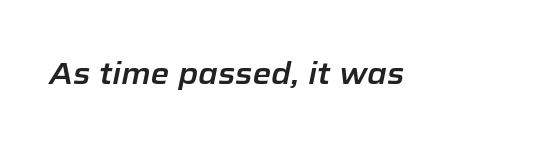
The image shows 30 px text type, italic (leaning right); set normal letter spacing, not underlined; low stroke contrast and a medium x-height.
